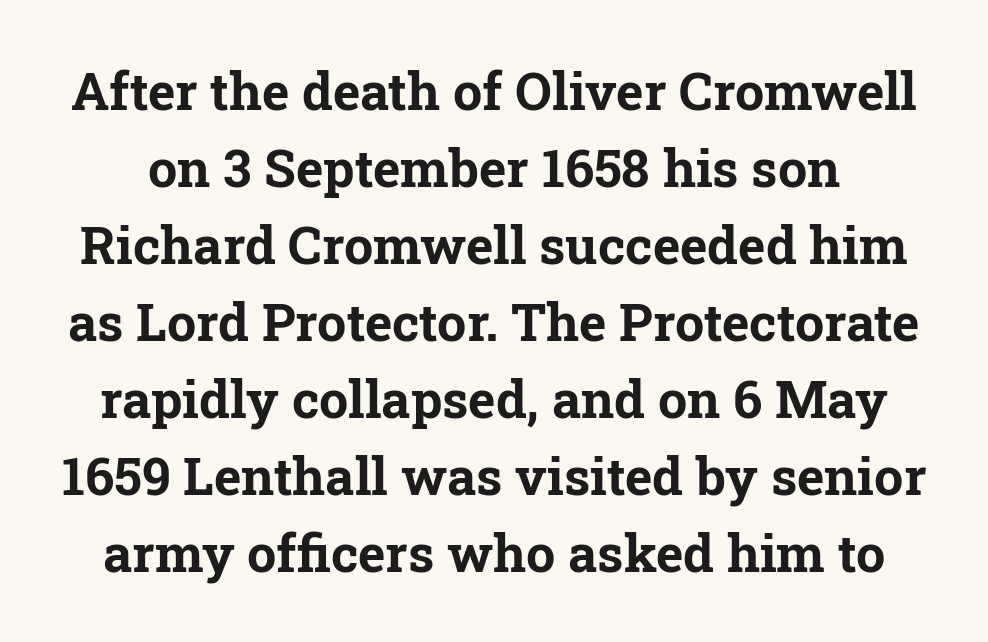
The tracking reads as untouched default to a designer's eye. What kind of face is this? One with serifs. You could not count columns in this text — the font is proportionally spaced. Posture: vertical.
